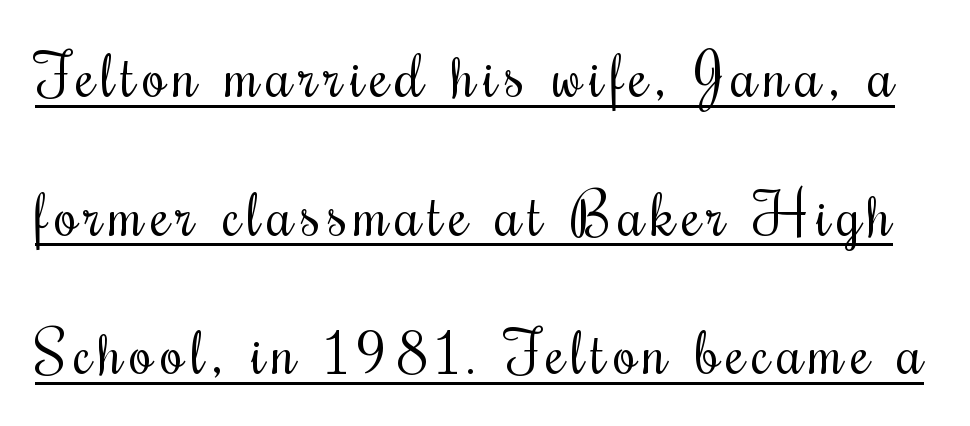
{"bold": "no", "weight": "regular", "width": "condensed", "stroke_contrast": "medium", "x_height": "small", "monospaced": "no", "underline": "yes", "line_spacing": "loose", "line_spacing_ratio": 2.31, "glyph_px": 60}
